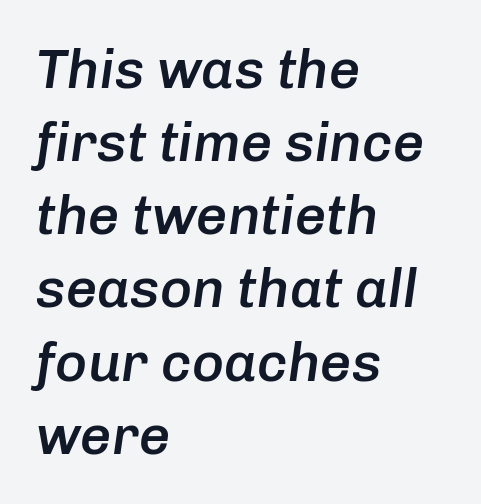
Q: Is the text bold? A: Semi-bold.
Q: Is the text italic (slanted)? A: Yes, it leans right by about 8 degrees.
Q: Is the text underlined? A: No.
Q: How is the paragraph aligned? A: Left-aligned.
Q: Is the spacing between letters normal or unusually wide? A: Normal.
Q: Is the spacing between lines tight, normal or loose? A: Normal.
Q: Width (condensed, normal, or wide)? A: Normal.
Q: Stroke contrast? A: Low.
Q: x-height? A: Medium.
Q: Monospaced? A: No.
